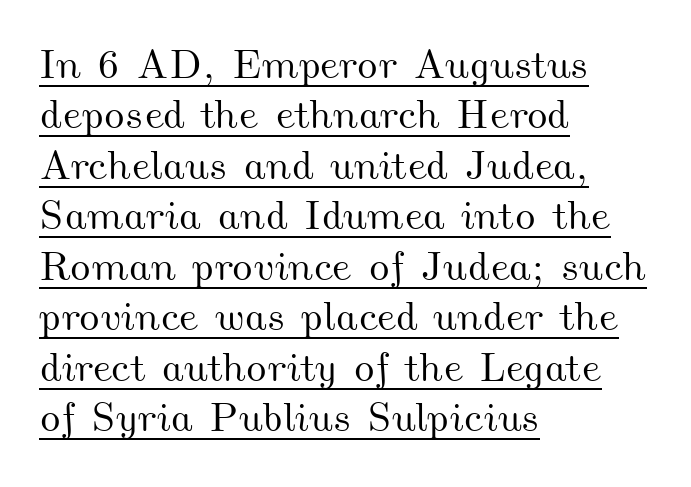
The image shows 41 px wide type; set left-aligned, line spacing 1.23x, normal letter spacing, underlined; medium stroke contrast and a small x-height.
